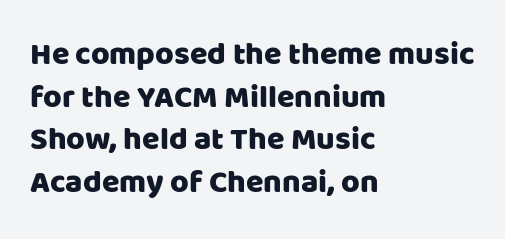
Q: Is the text italic (slanted)? A: No, it is upright.
Q: Is the typeface a serif or a sans-serif typeface? A: Sans-serif.
Q: Is the text underlined? A: No.
Q: How is the paragraph aligned? A: Left-aligned.
Q: Is the spacing between letters normal or unusually wide? A: Normal.
Q: Is the spacing between lines tight, normal or loose? A: Normal.
Q: Width (condensed, normal, or wide)? A: Normal.
Q: Stroke contrast? A: Low.
Q: x-height? A: Large.
Q: Monospaced? A: No.
